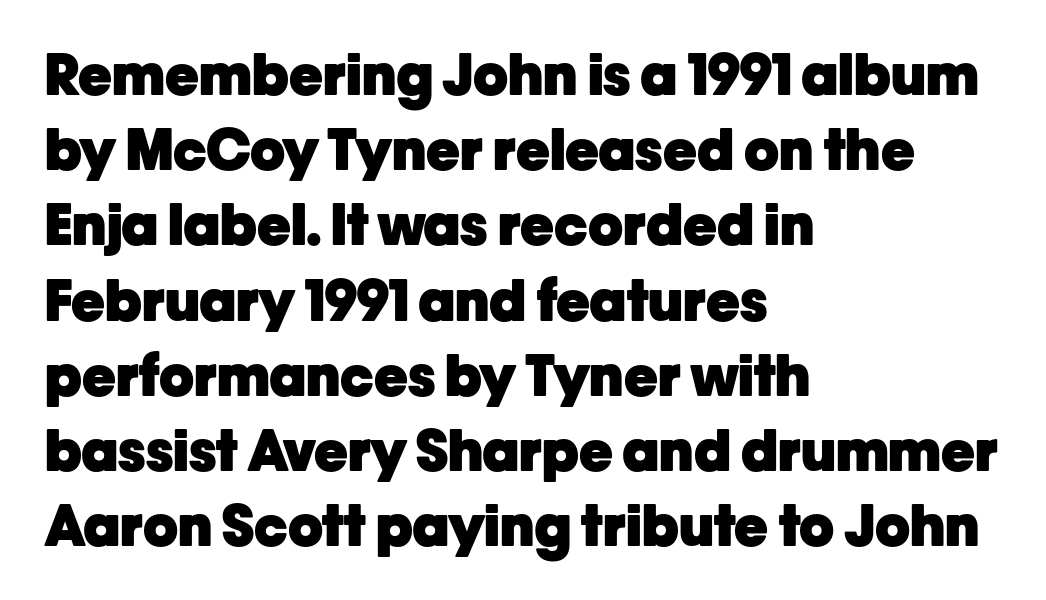
Q: Is the text bold? A: Yes.
Q: Is the text italic (slanted)? A: No, it is upright.
Q: Is the typeface a serif or a sans-serif typeface? A: Sans-serif.
Q: Is the text underlined? A: No.
Q: How is the paragraph aligned? A: Left-aligned.
Q: Is the spacing between letters normal or unusually wide? A: Normal.
Q: Is the spacing between lines tight, normal or loose? A: Normal.
Q: Width (condensed, normal, or wide)? A: Normal.
Q: Stroke contrast? A: Low.
Q: x-height? A: Medium.
Q: Monospaced? A: No.
